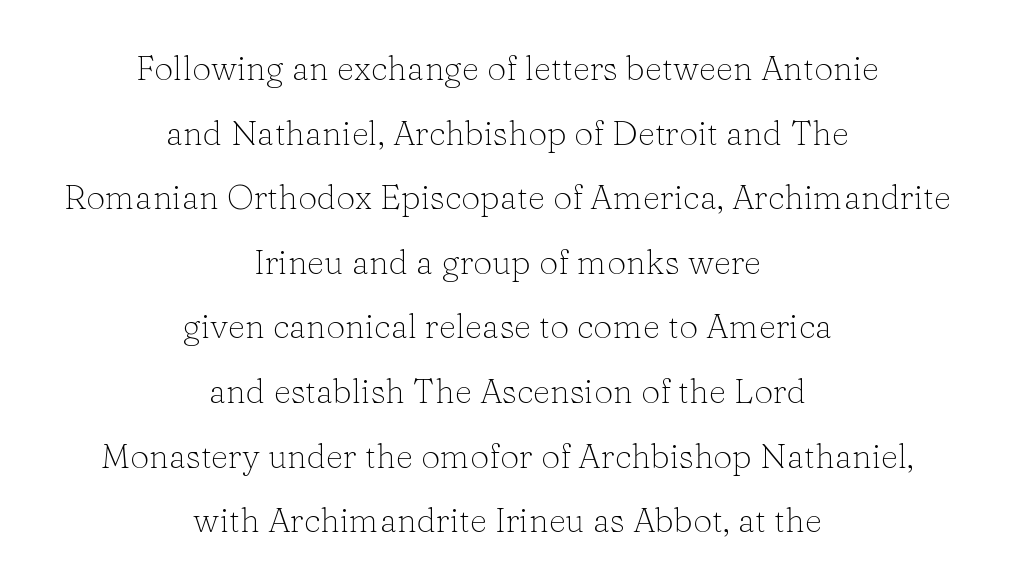
The image shows 34 px light serif type, upright; set centered, loose line spacing (1.9x), normal letter spacing, not underlined; low stroke contrast and a medium x-height.
